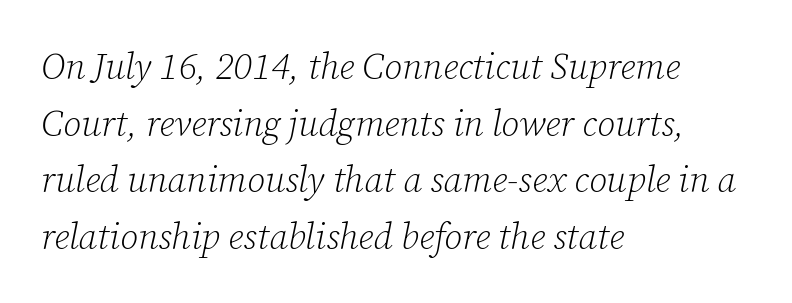
The image shows 36 px light serif type, italic (leaning right); set left-aligned, normal line spacing (1.57x), normal letter spacing, not underlined; low stroke contrast and a medium x-height.
